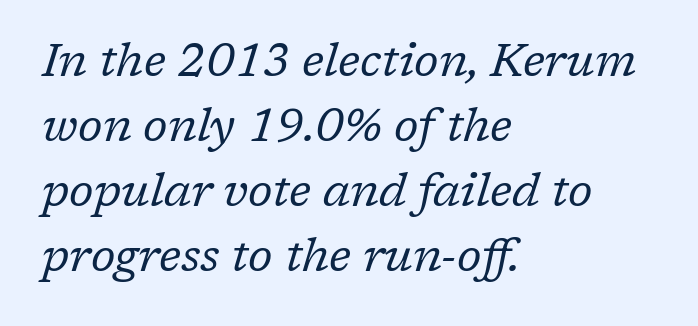
The image shows 46 px regular-weight serif type, italic (leaning right); set left-aligned, normal line spacing (1.41x), normal letter spacing, not underlined; low stroke contrast and a medium x-height.
